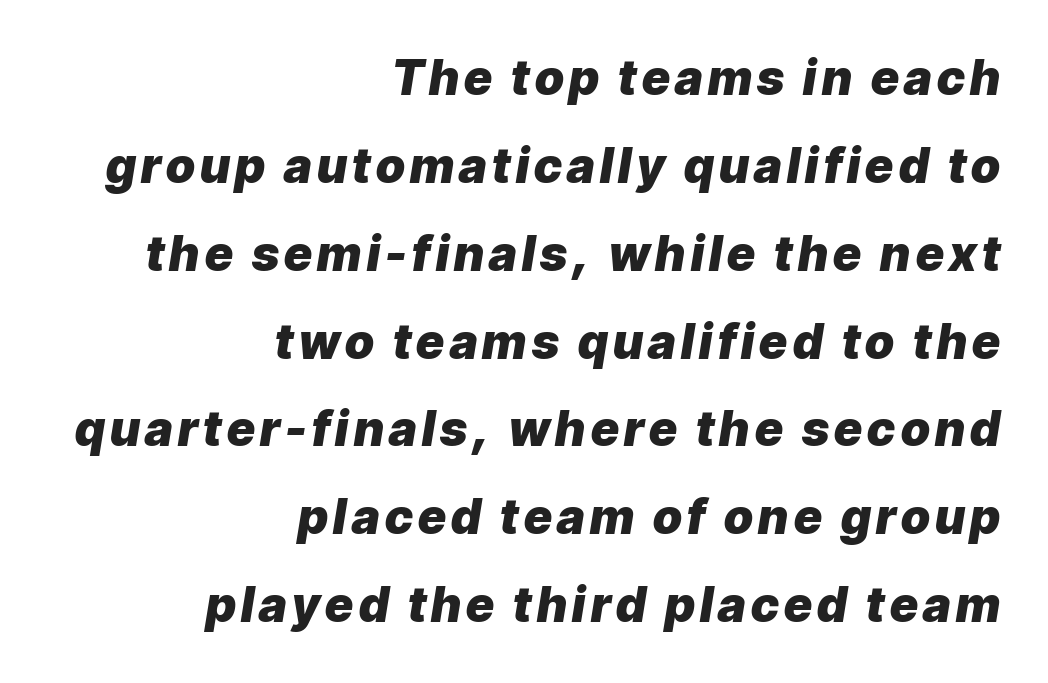
Q: Is the text bold? A: Yes.
Q: Is the text italic (slanted)? A: Yes, it leans right by about 9 degrees.
Q: Is the text underlined? A: No.
Q: How is the paragraph aligned? A: Right-aligned.
Q: Width (condensed, normal, or wide)? A: Normal.
Q: Stroke contrast? A: Low.
Q: x-height? A: Medium.
Q: Monospaced? A: No.
